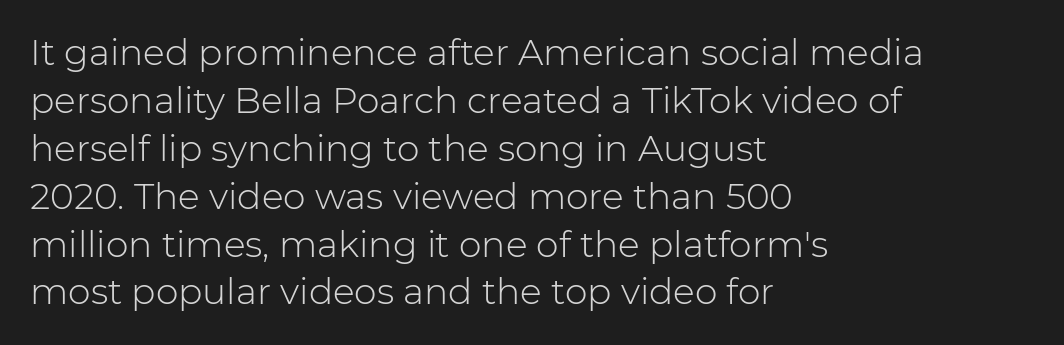
The image shows 36 px light sans-serif type, upright; set left-aligned, normal line spacing (1.33x), normal letter spacing, not underlined; low stroke contrast and a medium x-height.
